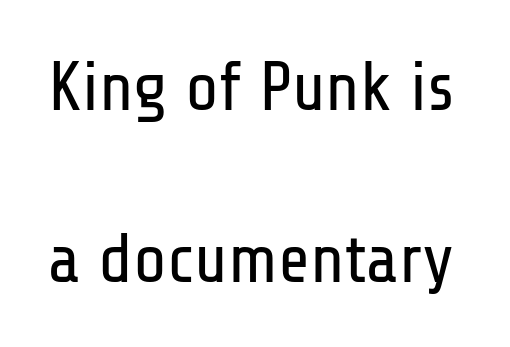
The horizontal fit of the characters is conventional and even. Tall strokes in this sample are plumb rather than angled. A quiet, ordinary-to-light weight characterises the typeface. Underline: absent.
